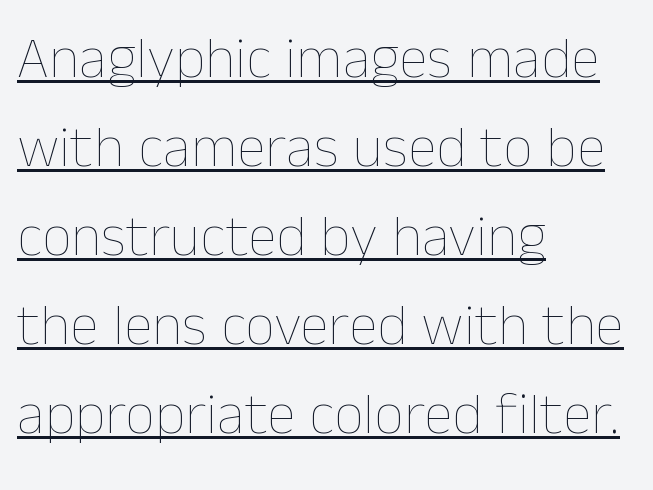
Q: Is the text bold? A: No.
Q: Is the text italic (slanted)? A: No, it is upright.
Q: Is the text underlined? A: Yes.
Q: How is the paragraph aligned? A: Left-aligned.
Q: Is the spacing between letters normal or unusually wide? A: Normal.
Q: Is the spacing between lines tight, normal or loose? A: Normal.
Q: Width (condensed, normal, or wide)? A: Normal.
Q: Stroke contrast? A: Low.
Q: x-height? A: Medium.
Q: Monospaced? A: No.
